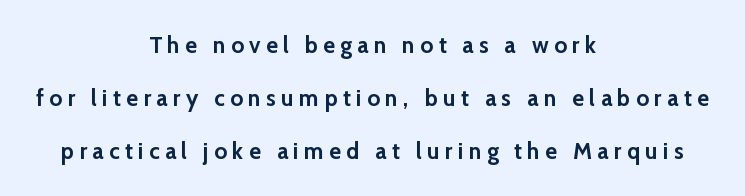
Q: Is the text bold? A: Yes.
Q: Is the text italic (slanted)? A: No, it is upright.
Q: Is the text underlined? A: No.
Q: How is the paragraph aligned? A: Centered.
Q: Is the spacing between letters normal or unusually wide? A: Unusually wide.
Q: Is the spacing between lines tight, normal or loose? A: Loose.
